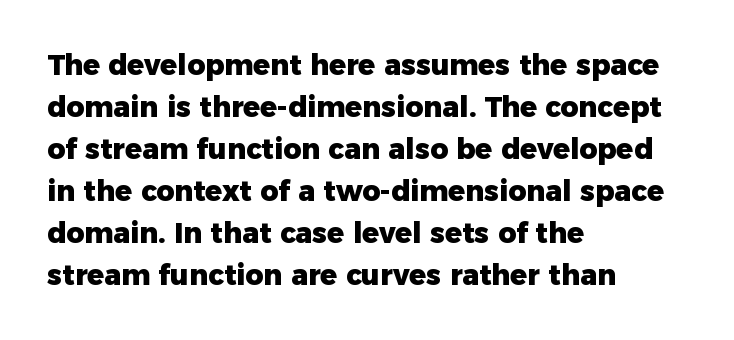
{"serif": "no", "italic": "no", "bold": "yes", "weight": "heavy", "width": "normal", "stroke_contrast": "low", "x_height": "medium", "monospaced": "no", "underline": "no", "align": "left", "line_spacing": "normal", "line_spacing_ratio": 1.5, "letter_spacing": "normal", "letter_spacing_em": 0.0, "glyph_px": 28}
